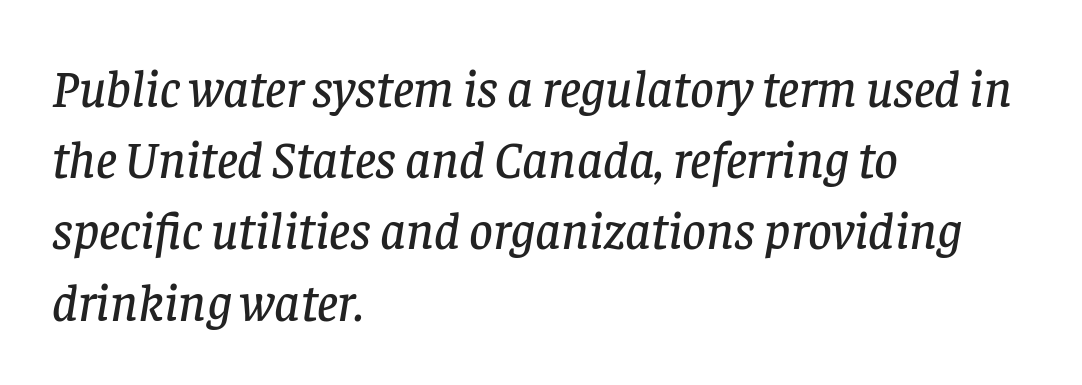
Q: Is the text italic (slanted)? A: Yes, it leans right by about 8 degrees.
Q: Is the typeface a serif or a sans-serif typeface? A: Serif.
Q: Is the text underlined? A: No.
Q: How is the paragraph aligned? A: Left-aligned.
Q: Is the spacing between letters normal or unusually wide? A: Normal.
Q: Is the spacing between lines tight, normal or loose? A: Normal.
Q: Width (condensed, normal, or wide)? A: Normal.
Q: Stroke contrast? A: Low.
Q: x-height? A: Large.
Q: Monospaced? A: No.
